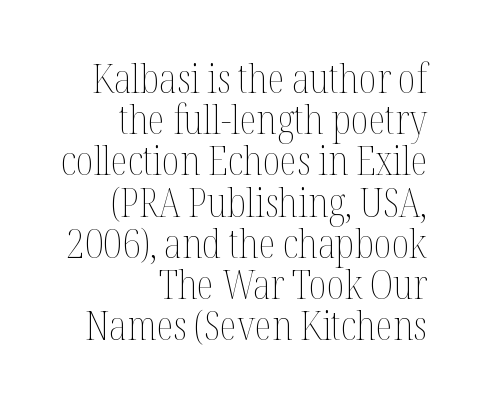
Very little white space separates one row of letters from the next. The typeface has the unassuming heft of standard copy or less. Type without underlining. Casual observation: everything's shoved over to the right.
